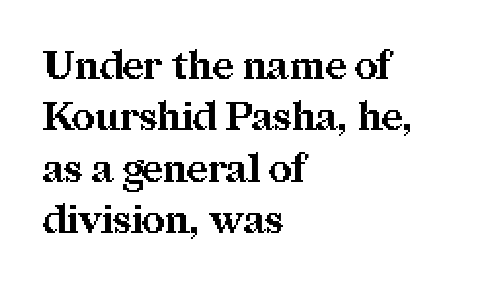
{"serif": "yes", "italic": "no", "bold": "yes", "weight": "bold", "width": "normal", "stroke_contrast": "medium", "x_height": "medium", "monospaced": "no", "underline": "no", "align": "left", "line_spacing": "normal", "line_spacing_ratio": 1.32, "letter_spacing": "normal", "letter_spacing_em": 0.0, "glyph_px": 39}
